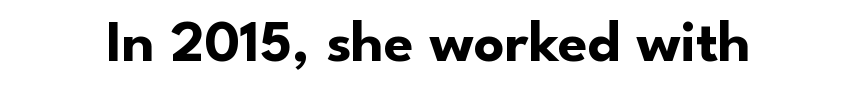
Every character sits straight up, as roman type does. Strong, thick strokes mark this as bold type. Spacing verdict: proportional, widths tailored to each character. What stands out about the letter spacing? Nothing — it is the standard amount. No feet cap the strokes, marking this as sans-serif type. Descender tails drop into unmarked territory.
